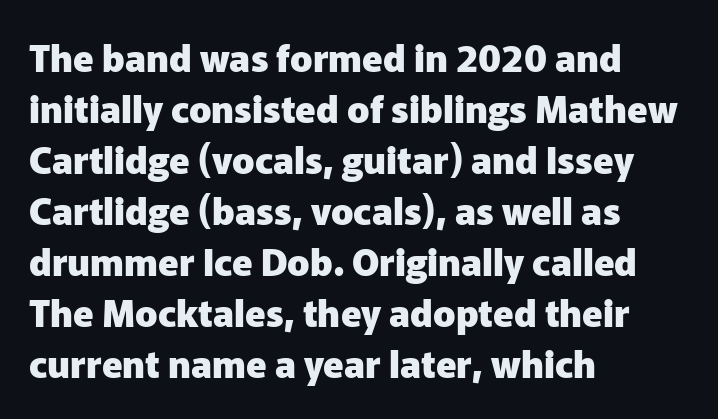
{"serif": "no", "italic": "no", "bold": "yes", "weight": "heavy", "width": "normal", "stroke_contrast": "low", "x_height": "medium", "monospaced": "no", "underline": "no", "align": "left", "line_spacing": "normal", "line_spacing_ratio": 1.38, "letter_spacing": "normal", "letter_spacing_em": 0.0, "glyph_px": 37}
